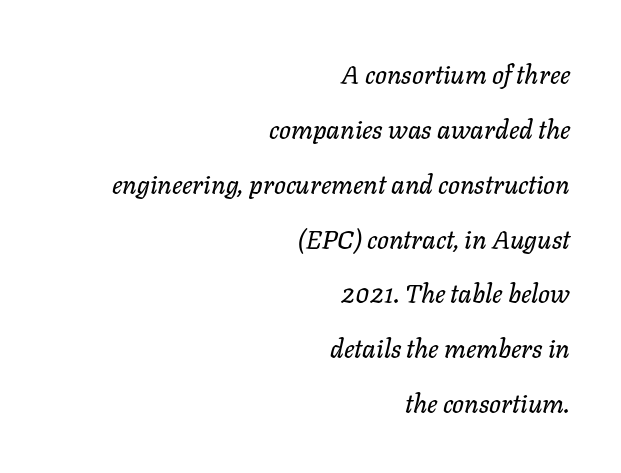
The image shows 26 px text type, italic (leaning right); set right-aligned, loose line spacing (2.11x), normal letter spacing, not underlined.
